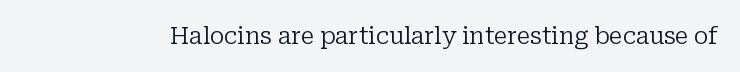
The image shows 23 px text type, upright; set normal letter spacing, not underlined.
